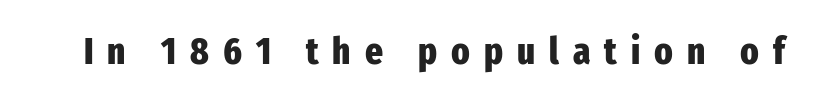
{"serif": "no", "italic": "no", "bold": "yes", "weight": "heavy", "width": "condensed", "stroke_contrast": "low", "x_height": "medium", "monospaced": "no", "underline": "no", "letter_spacing": "wide", "letter_spacing_em": 0.37, "glyph_px": 38}
